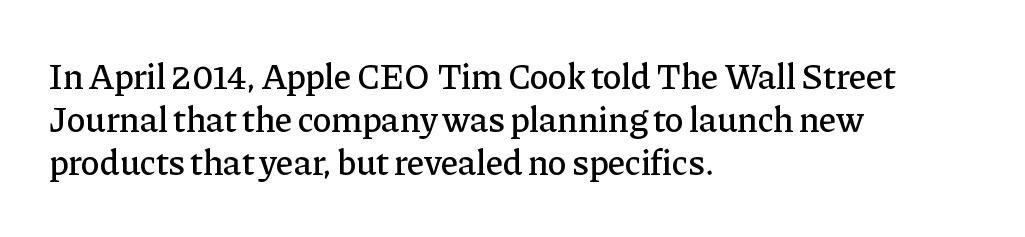
{"serif": "yes", "italic": "no", "width": "normal", "stroke_contrast": "low", "x_height": "medium", "monospaced": "no", "underline": "no", "align": "left", "line_spacing_ratio": 1.2, "letter_spacing": "normal", "letter_spacing_em": 0.0, "glyph_px": 36}
